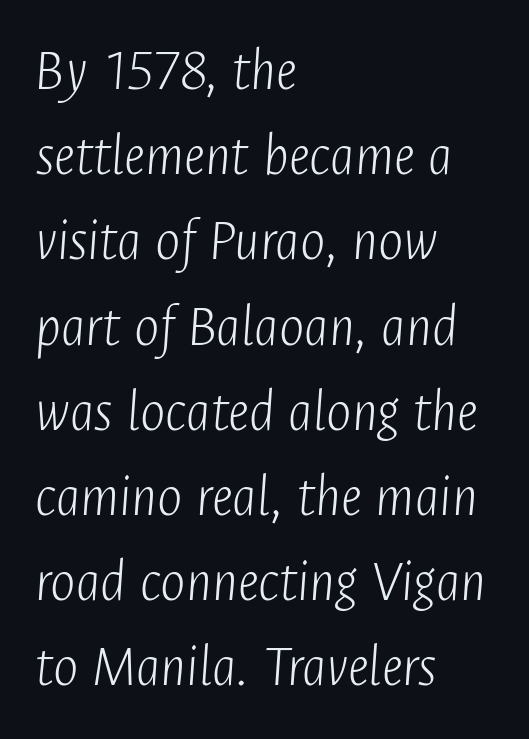
The image shows 60 px light, condensed type, italic (leaning right); set left-aligned, normal line spacing (1.42x), normal letter spacing, not underlined; low stroke contrast and a medium x-height.
